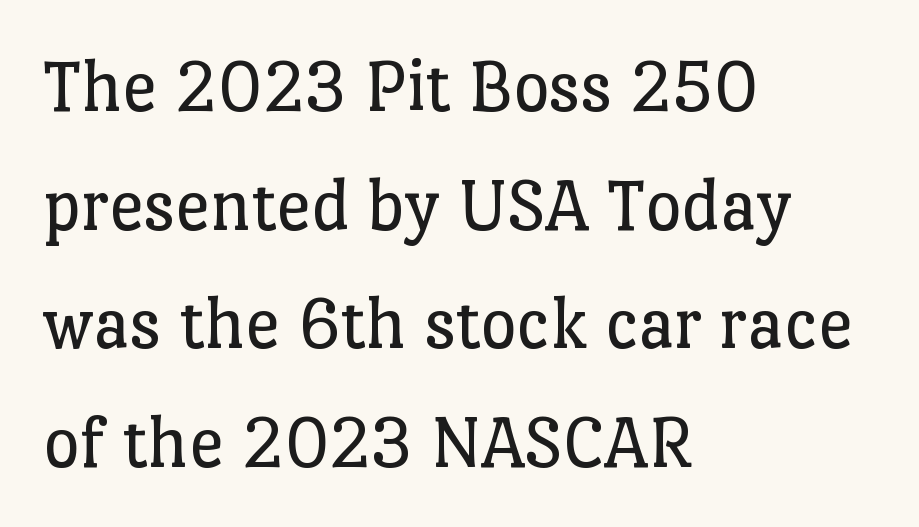
Q: Is the text bold? A: No.
Q: Is the text italic (slanted)? A: No, it is upright.
Q: Is the typeface a serif or a sans-serif typeface? A: Serif.
Q: Is the text underlined? A: No.
Q: How is the paragraph aligned? A: Left-aligned.
Q: Is the spacing between letters normal or unusually wide? A: Normal.
Q: Is the spacing between lines tight, normal or loose? A: Normal.
Q: Width (condensed, normal, or wide)? A: Normal.
Q: Stroke contrast? A: Low.
Q: x-height? A: Medium.
Q: Monospaced? A: No.
